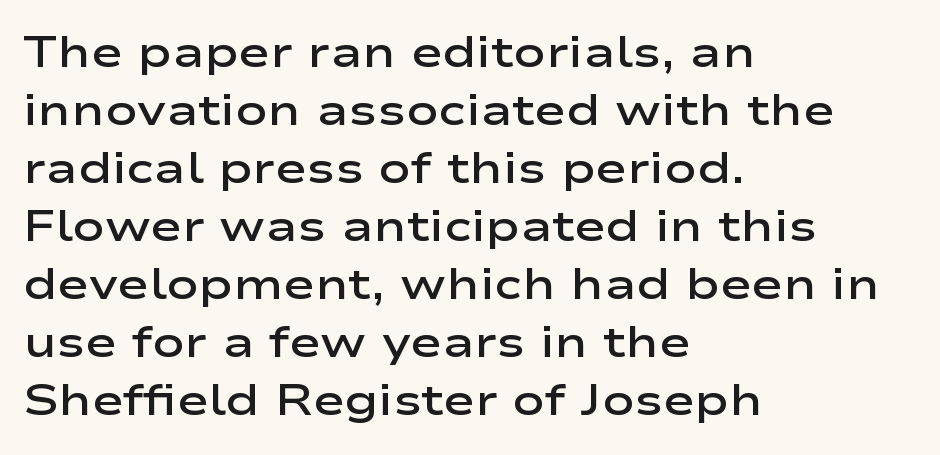
{"serif": "no", "italic": "no", "bold": "semi", "weight": "semibold", "width": "wide", "stroke_contrast": "low", "x_height": "medium", "monospaced": "no", "underline": "no", "align": "left", "line_spacing": "normal", "line_spacing_ratio": 1.35, "letter_spacing": "normal", "letter_spacing_em": 0.0, "glyph_px": 43}
